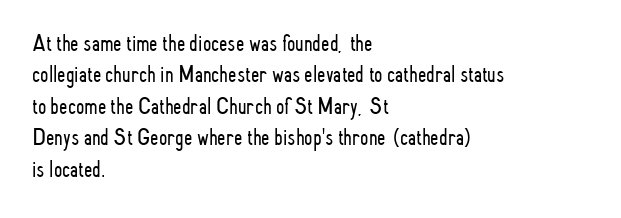
The image shows 24 px text type, upright; set left-aligned, normal line spacing (1.31x), normal letter spacing, not underlined.
